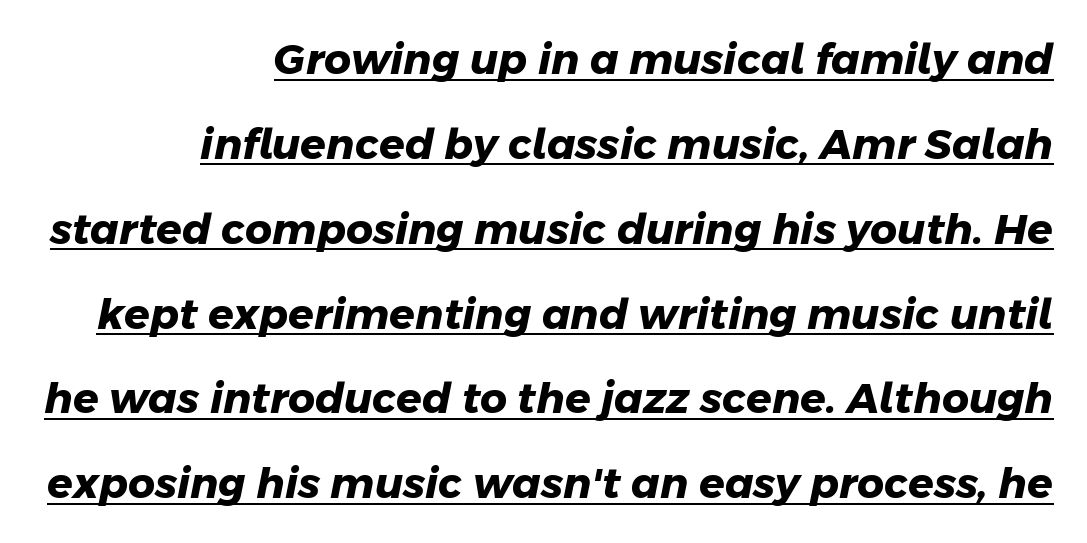
{"serif": "no", "bold": "yes", "weight": "heavy", "width": "normal", "stroke_contrast": "low", "x_height": "medium", "monospaced": "no", "underline": "yes", "align": "right", "line_spacing": "loose", "line_spacing_ratio": 2.02, "letter_spacing": "normal", "letter_spacing_em": 0.0, "glyph_px": 42}
